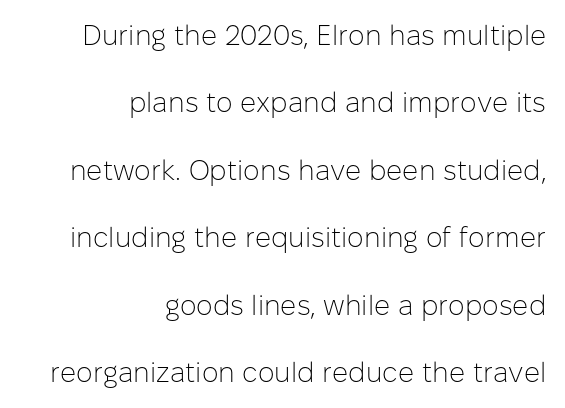
The image shows 28 px light sans-serif type, upright; set right-aligned, loose line spacing (2.41x), normal letter spacing, not underlined; low stroke contrast and a medium x-height.
